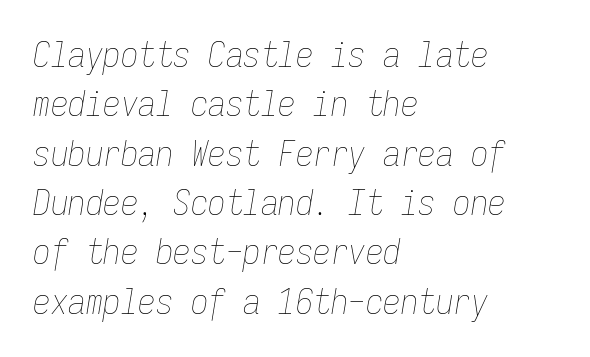
{"italic": "yes", "lean": "right", "slant_degrees": 9, "bold": "no", "weight": "thin", "width": "condensed", "stroke_contrast": "low", "x_height": "medium", "monospaced": "yes", "underline": "no", "align": "left", "line_spacing": "normal", "line_spacing_ratio": 1.41, "letter_spacing": "normal", "letter_spacing_em": 0.0, "glyph_px": 35}
